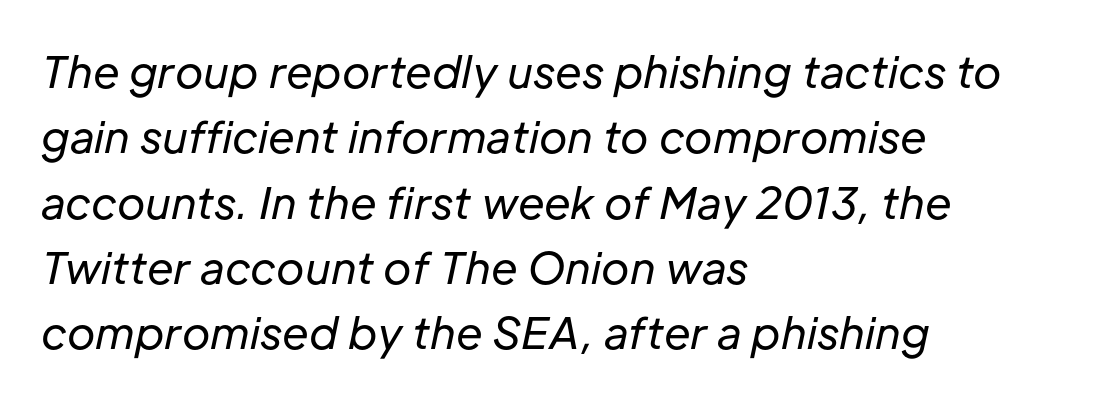
Unmarked baselines from the first word to the last. Characters are canted at an angle relative to the baseline's perpendicular. The face looks like a standard text weight, possibly lighter. The line-height multiplier appears to be the usual default. The face used here is proportionally spaced, like ordinary book or web type. Observe the ordinary spacing: letters are neighbours, not strangers.
